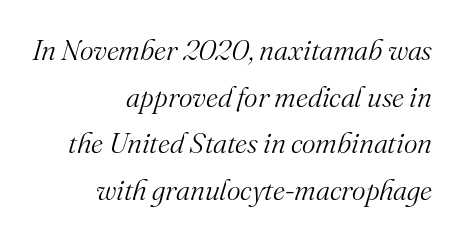
The image shows 29 px light serif type, italic (leaning right); set right-aligned, normal line spacing (1.61x), normal letter spacing, not underlined; medium stroke contrast and a small x-height.
